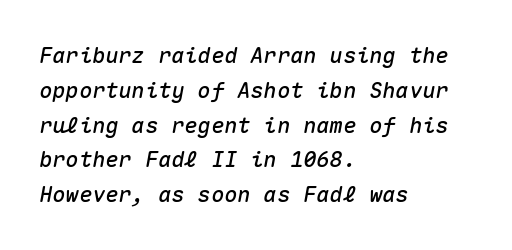
{"italic": "yes", "lean": "right", "slant_degrees": 10, "underline": "no", "align": "left", "line_spacing": "normal", "line_spacing_ratio": 1.58, "letter_spacing": "normal", "letter_spacing_em": 0.0, "glyph_px": 22}
